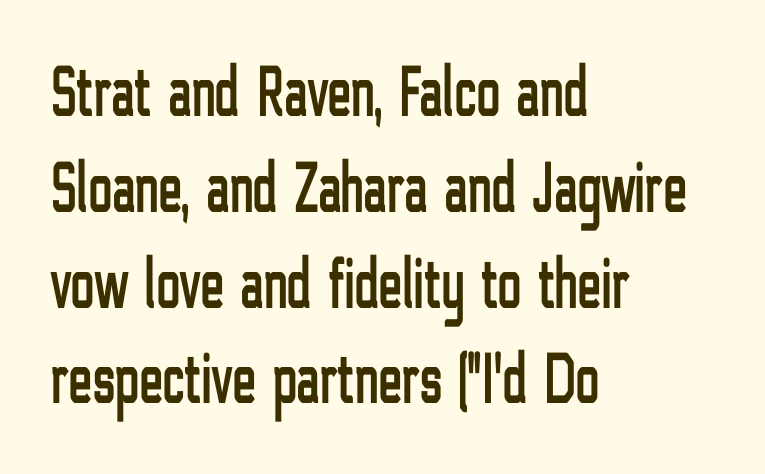
Q: Is the text italic (slanted)? A: No, it is upright.
Q: Is the typeface a serif or a sans-serif typeface? A: Sans-serif.
Q: Is the text underlined? A: No.
Q: How is the paragraph aligned? A: Left-aligned.
Q: Is the spacing between letters normal or unusually wide? A: Normal.
Q: Is the spacing between lines tight, normal or loose? A: Normal.
Q: Width (condensed, normal, or wide)? A: Condensed.
Q: Stroke contrast? A: Low.
Q: x-height? A: Medium.
Q: Monospaced? A: No.
